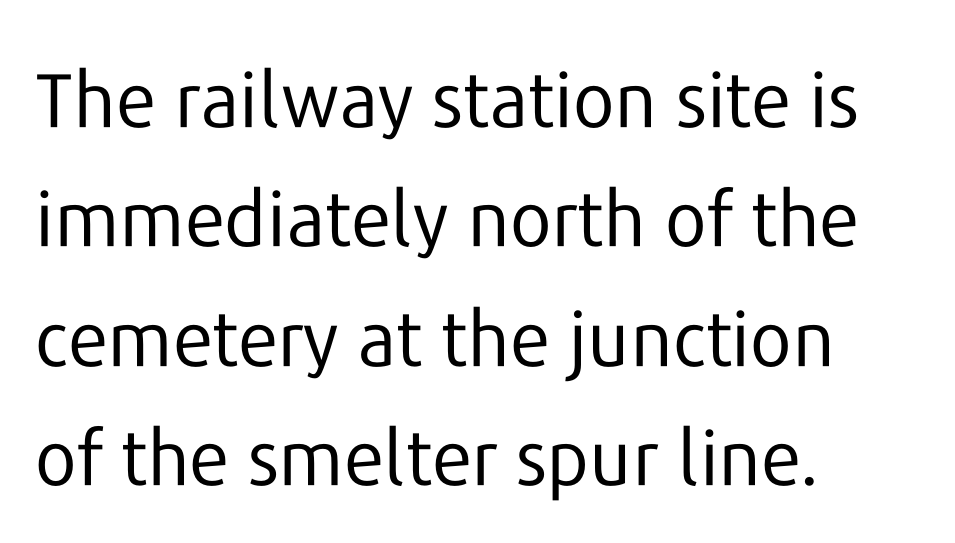
Leftover space on each line is placed entirely after the last word. The baseline area is clear. Compared with typical paragraphs, the rows here are spaced about the same. The line texture is even and compact thanks to regular tracking.
